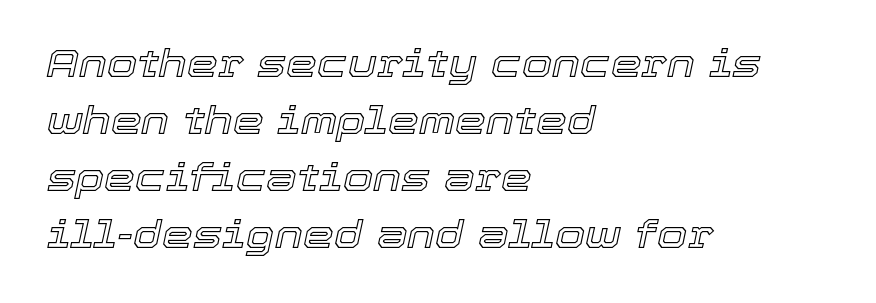
The lines sit at an ordinary, default distance from one another. Tracking value appears to be zero — textbook default spacing. This sample uses an oblique cut, with every glyph tilted off the vertical. Has an underline been added? It has not.
